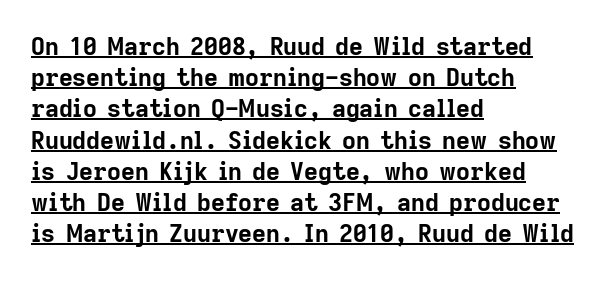
Posture: vertical. Notice how descenders clear the ascenders below comfortably — that's standard leading. Where is the straight margin? On the left. The face used here has the dense, thick strokes of a bold.
